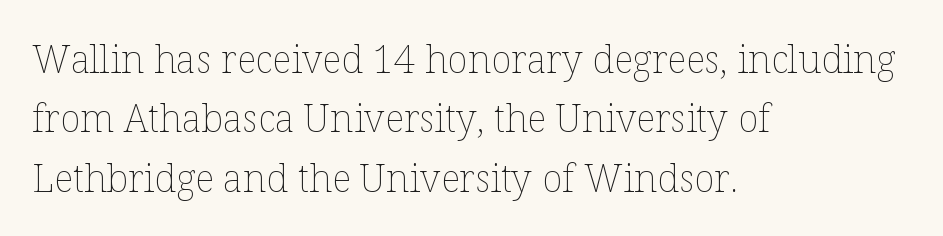
This is roman type, the default non-slanted kind. The passage shown is typed in a proportional face where columns would drift. The designer left line spacing at the default. The lines in this sample share a left origin and differ only in where they stop.
